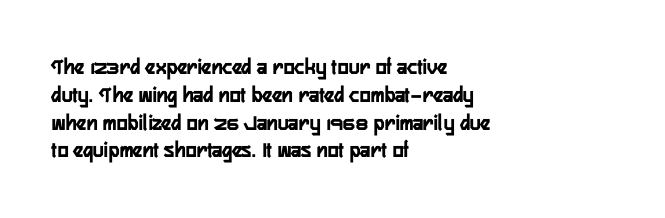
Short and long lines alike share a common starting point at left. Unlike italic type, these characters show no tilt at all. The passage shown is emphatically bold. The face used here is rendered with its standard letterfit. The space beneath each line is pristine and unruled.
